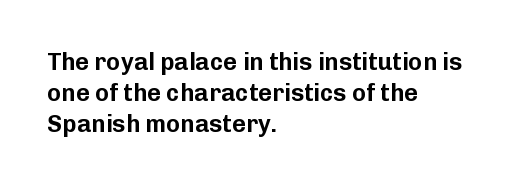
Q: Is the text italic (slanted)? A: No, it is upright.
Q: Is the text underlined? A: No.
Q: How is the paragraph aligned? A: Left-aligned.
Q: Is the spacing between letters normal or unusually wide? A: Normal.
Q: Is the spacing between lines tight, normal or loose? A: Normal.
